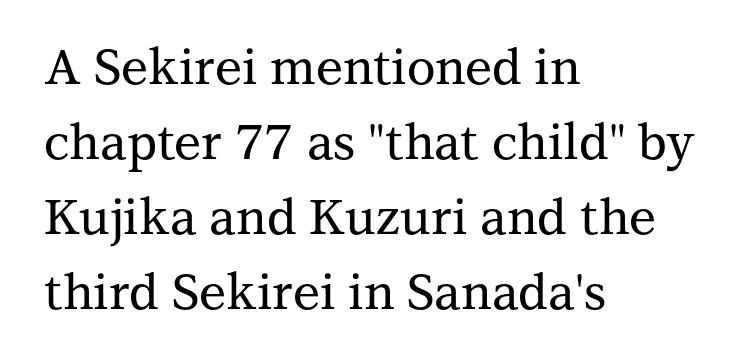
Q: Is the text italic (slanted)? A: No, it is upright.
Q: Is the typeface a serif or a sans-serif typeface? A: Serif.
Q: Is the text underlined? A: No.
Q: How is the paragraph aligned? A: Left-aligned.
Q: Is the spacing between letters normal or unusually wide? A: Normal.
Q: Is the spacing between lines tight, normal or loose? A: Normal.
Q: Width (condensed, normal, or wide)? A: Normal.
Q: Stroke contrast? A: Medium.
Q: x-height? A: Medium.
Q: Monospaced? A: No.
